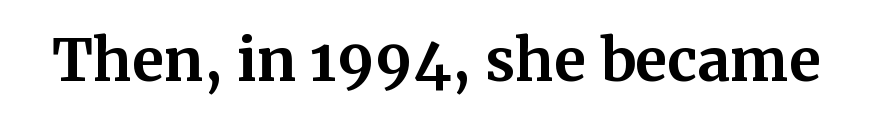
The image shows 58 px bold serif type, upright; set normal letter spacing, not underlined; medium stroke contrast and a medium x-height.
